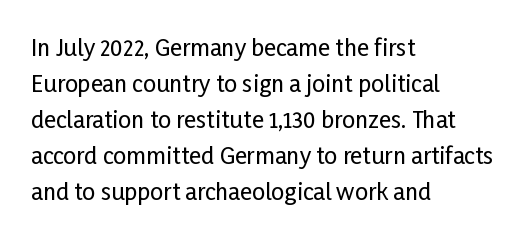
Q: Is the text italic (slanted)? A: No, it is upright.
Q: Is the text underlined? A: No.
Q: How is the paragraph aligned? A: Left-aligned.
Q: Is the spacing between letters normal or unusually wide? A: Normal.
Q: Is the spacing between lines tight, normal or loose? A: Normal.
